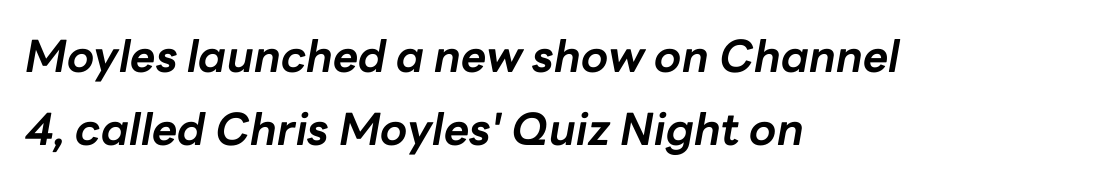
Q: Is the text bold? A: Yes.
Q: Is the text italic (slanted)? A: Yes, it leans right by about 10 degrees.
Q: Is the text underlined? A: No.
Q: How is the paragraph aligned? A: Left-aligned.
Q: Is the spacing between letters normal or unusually wide? A: Normal.
Q: Is the spacing between lines tight, normal or loose? A: Normal.
Q: Width (condensed, normal, or wide)? A: Normal.
Q: Stroke contrast? A: Low.
Q: x-height? A: Medium.
Q: Monospaced? A: No.
